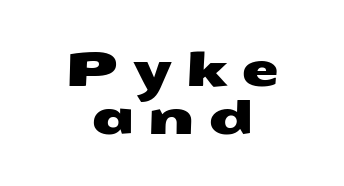
The image shows 49 px wide sans-serif type; set centered, tight line spacing (0.98x), unusually wide letter spacing (+0.27 em), not underlined; medium stroke contrast and a medium x-height.
